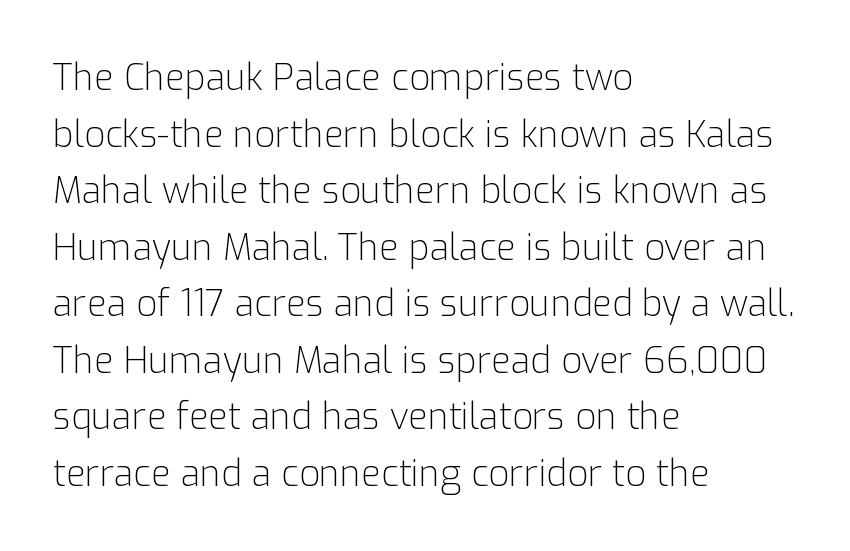
The image shows 36 px light sans-serif type, upright; set left-aligned, normal line spacing (1.57x), normal letter spacing, not underlined; low stroke contrast and a medium x-height.
